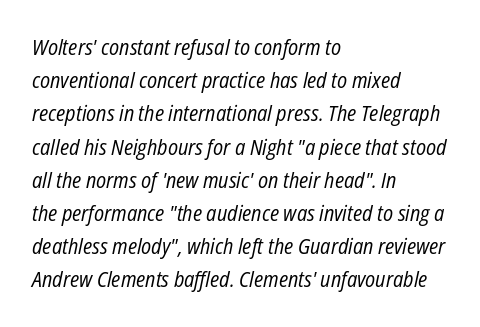
{"italic": "yes", "lean": "right", "slant_degrees": 12, "bold": "no", "underline": "no", "align": "left", "line_spacing": "normal", "line_spacing_ratio": 1.58, "letter_spacing": "normal", "letter_spacing_em": 0.0, "glyph_px": 21}
